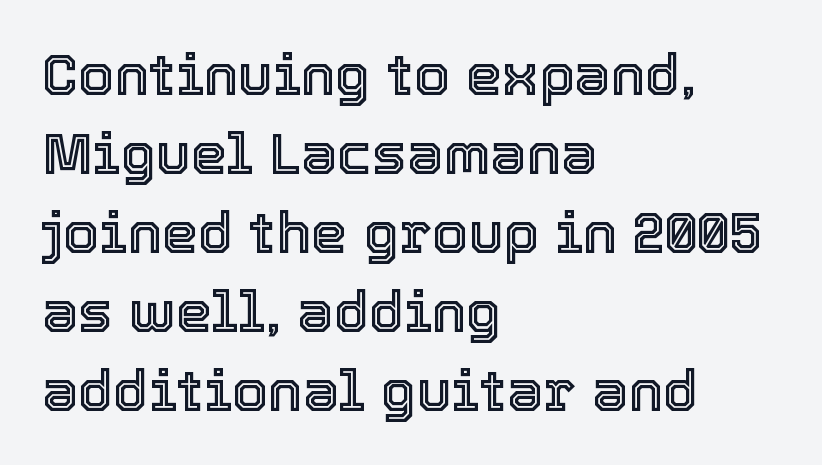
Q: Is the text italic (slanted)? A: No, it is upright.
Q: Is the text underlined? A: No.
Q: How is the paragraph aligned? A: Left-aligned.
Q: Is the spacing between letters normal or unusually wide? A: Normal.
Q: Is the spacing between lines tight, normal or loose? A: Normal.
Q: Width (condensed, normal, or wide)? A: Normal.
Q: x-height? A: Medium.
Q: Monospaced? A: No.
